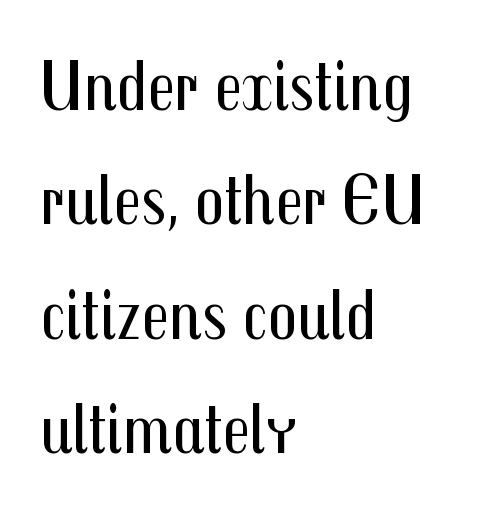
Q: Is the text bold? A: No.
Q: Is the text italic (slanted)? A: No, it is upright.
Q: Is the typeface a serif or a sans-serif typeface? A: Sans-serif.
Q: Is the text underlined? A: No.
Q: How is the paragraph aligned? A: Left-aligned.
Q: Is the spacing between letters normal or unusually wide? A: Normal.
Q: Is the spacing between lines tight, normal or loose? A: Normal.
Q: Width (condensed, normal, or wide)? A: Condensed.
Q: Stroke contrast? A: Medium.
Q: x-height? A: Medium.
Q: Monospaced? A: No.
